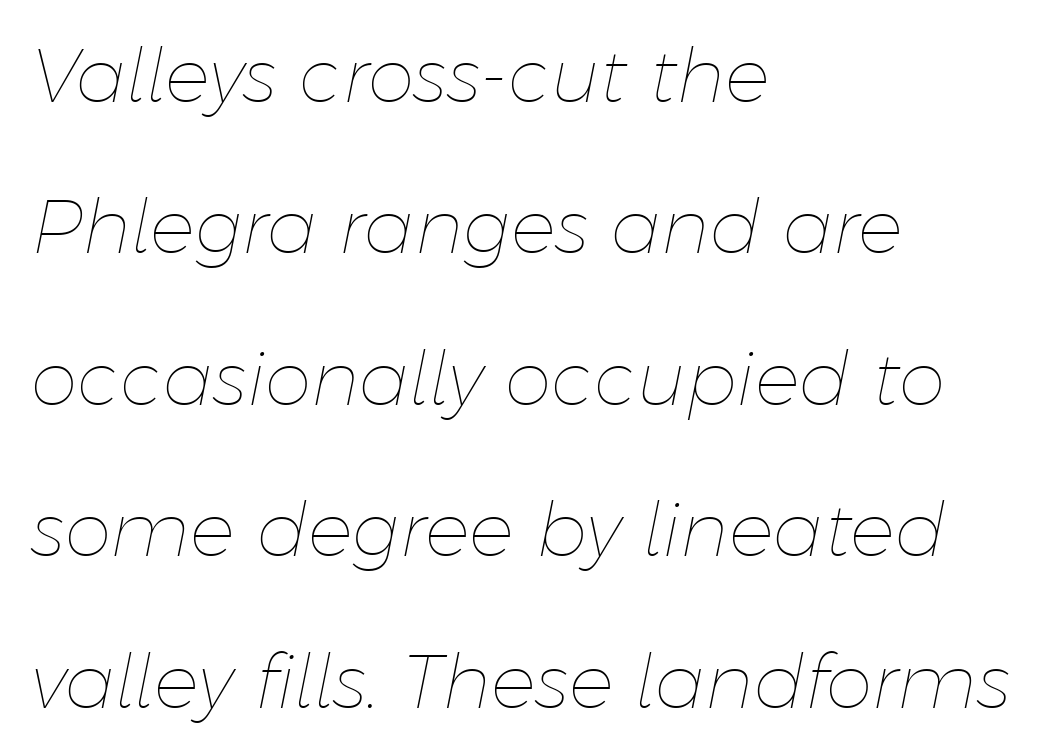
Q: Is the text bold? A: No.
Q: Is the text italic (slanted)? A: Yes, it leans right by about 11 degrees.
Q: Is the text underlined? A: No.
Q: How is the paragraph aligned? A: Left-aligned.
Q: Is the spacing between letters normal or unusually wide? A: Normal.
Q: Is the spacing between lines tight, normal or loose? A: Loose.
Q: Width (condensed, normal, or wide)? A: Normal.
Q: Stroke contrast? A: Low.
Q: x-height? A: Medium.
Q: Monospaced? A: No.
